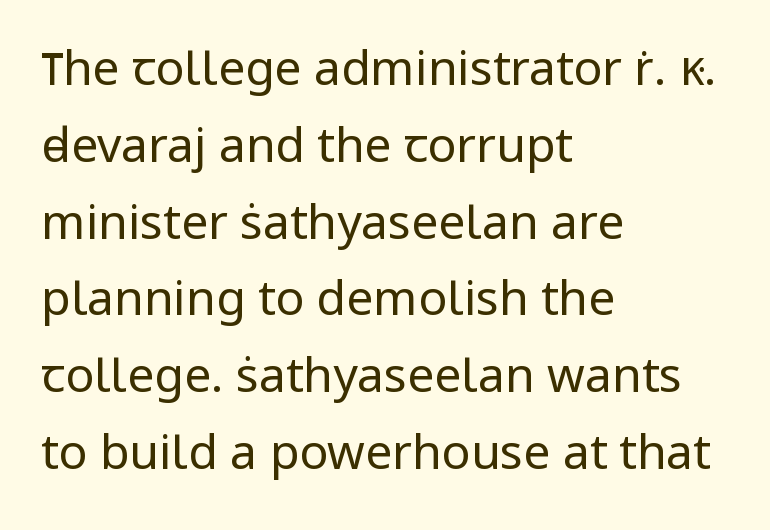
Weight: regular or lighter. Notice how the passage keeps a crisp vertical edge on the left only. Does extra space separate the letters? No, they use regular spacing. Regarding serifs, this sample does without them.
